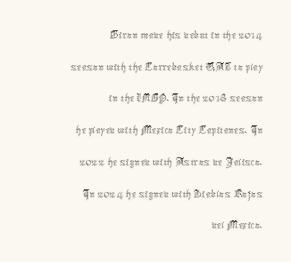
The image shows 25 px text type, upright; set right-aligned, normal line spacing (1.27x), normal letter spacing, not underlined.
